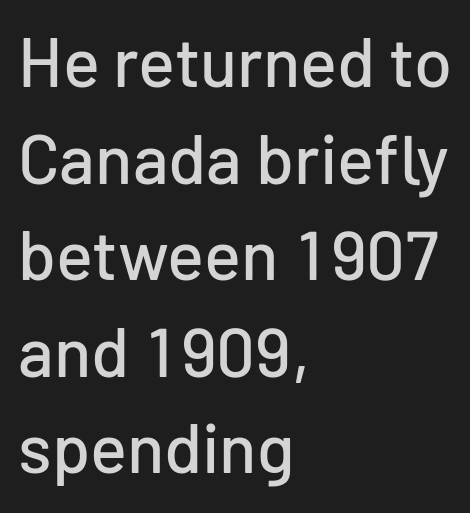
{"serif": "no", "italic": "no", "width": "normal", "stroke_contrast": "low", "x_height": "medium", "monospaced": "no", "underline": "no", "align": "left", "line_spacing": "normal", "line_spacing_ratio": 1.4, "letter_spacing": "normal", "letter_spacing_em": 0.0, "glyph_px": 69}
